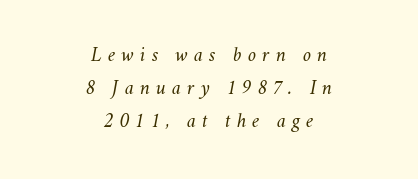
{"italic": "yes", "lean": "right", "slant_degrees": 11, "bold": "no", "underline": "no", "align": "center", "line_spacing": "normal", "line_spacing_ratio": 1.64, "letter_spacing": "wide", "letter_spacing_em": 0.31, "glyph_px": 20}
